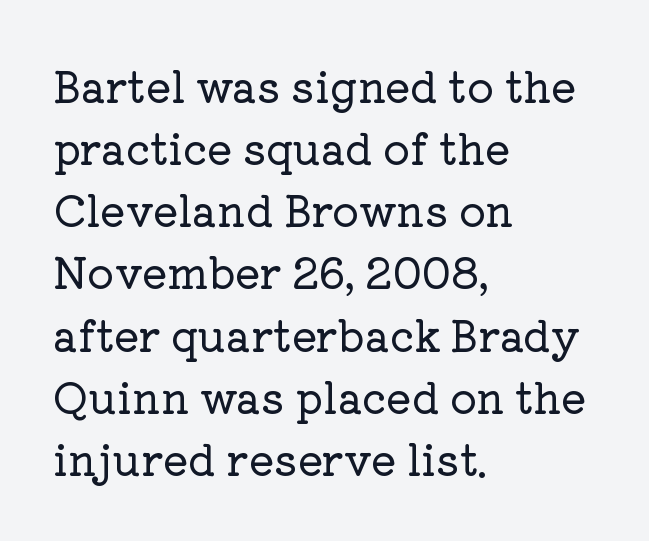
The image shows 42 px serif type, upright; set left-aligned, normal line spacing (1.48x), normal letter spacing, not underlined; low stroke contrast and a medium x-height.
